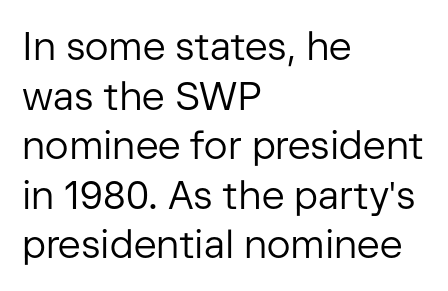
{"serif": "no", "italic": "no", "bold": "no", "weight": "regular", "width": "normal", "stroke_contrast": "low", "x_height": "medium", "monospaced": "no", "underline": "no", "align": "left", "line_spacing": "normal", "line_spacing_ratio": 1.27, "letter_spacing": "normal", "letter_spacing_em": 0.0, "glyph_px": 39}
